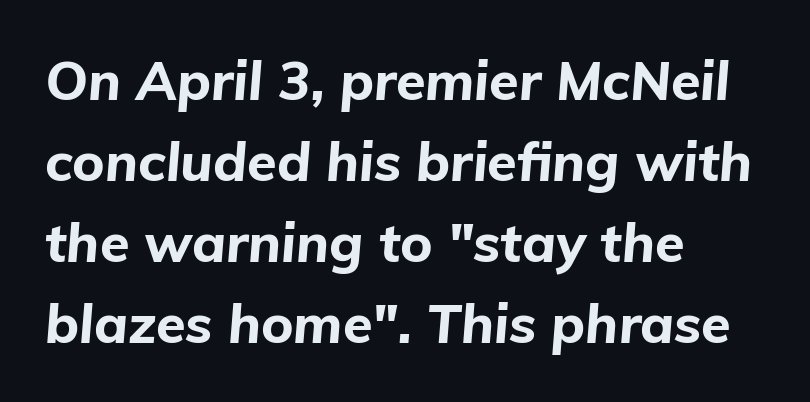
Short note: letters normally spaced. This sample has the flowing, uneven cadence of proportional lettering. On the weight axis this lands at bold, roughly 700. Each new line begins a customary step beneath the previous one.
